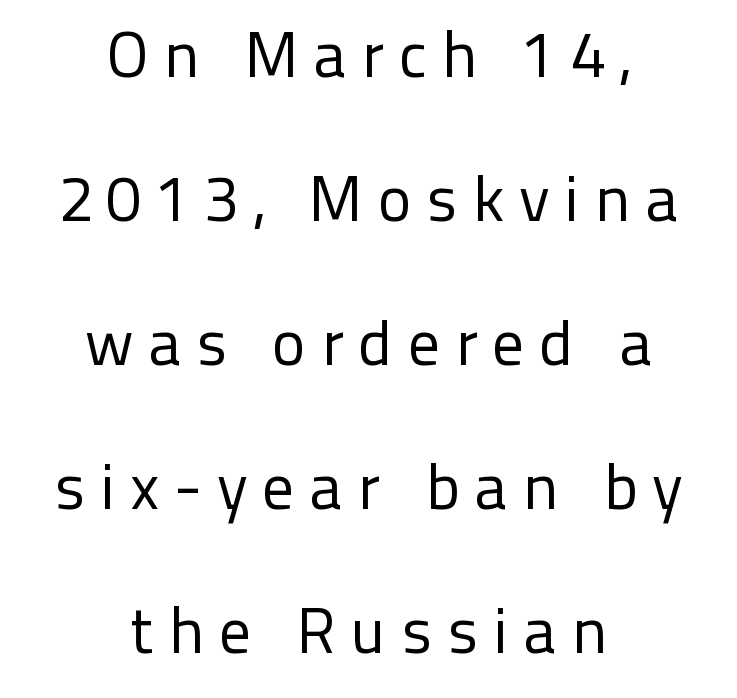
The image shows 64 px regular-weight sans-serif type, upright; set centered, loose line spacing (2.25x), unusually wide letter spacing (+0.23 em), not underlined; low stroke contrast and a medium x-height.
